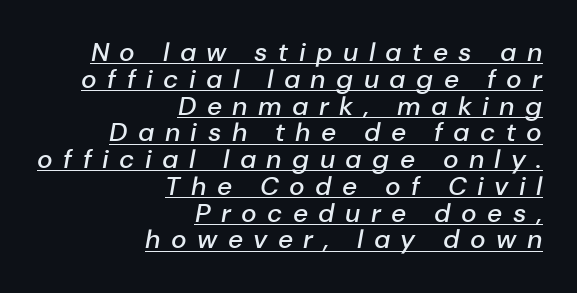
{"italic": "yes", "lean": "right", "slant_degrees": 10, "bold": "semi", "underline": "yes", "align": "right", "line_spacing": "tight", "line_spacing_ratio": 1.03, "letter_spacing": "wide", "letter_spacing_em": 0.4, "glyph_px": 26}
